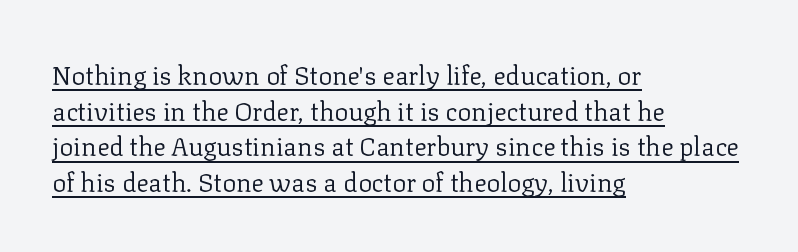
Q: Is the text bold? A: No.
Q: Is the text italic (slanted)? A: No, it is upright.
Q: Is the text underlined? A: Yes.
Q: How is the paragraph aligned? A: Left-aligned.
Q: Is the spacing between letters normal or unusually wide? A: Normal.
Q: Is the spacing between lines tight, normal or loose? A: Normal.
